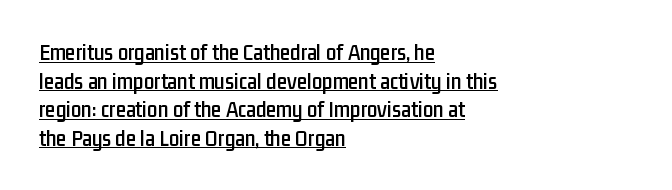
The image shows 23 px text type, upright; set left-aligned, line spacing 1.24x, normal letter spacing, underlined.
